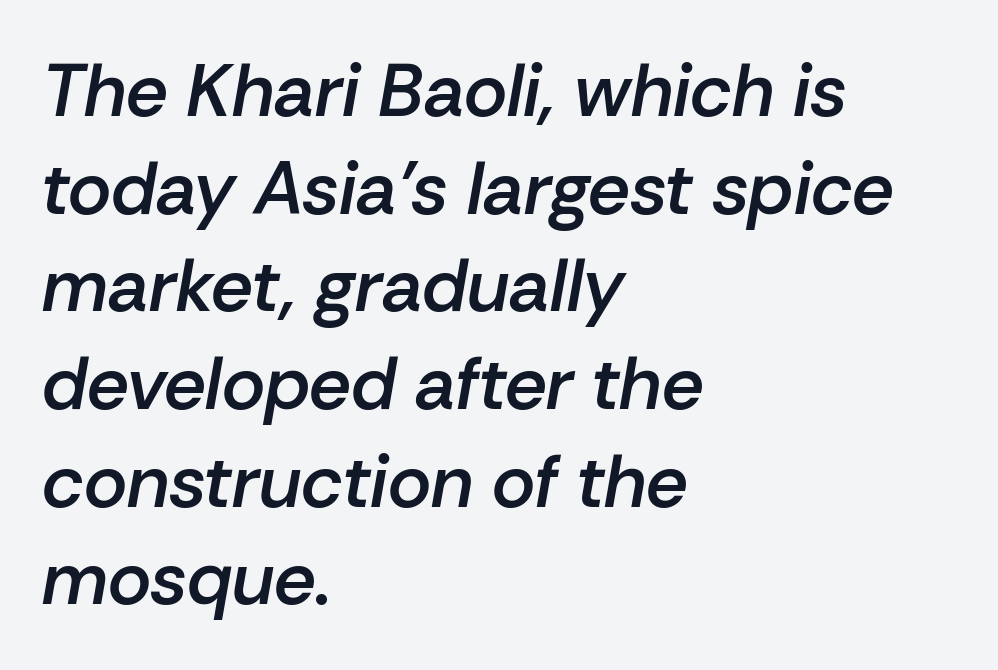
Reading down the column, the eye jumps a familiar distance to each next line. The letters sit at their default tracking, neither squeezed nor spread. This sample has the flowing, uneven cadence of proportional lettering. Horizontal alignment here is leftward, the default for most running prose. It's the slanting kind of type. Set as a demibold, roughly 600 on the weight scale.
